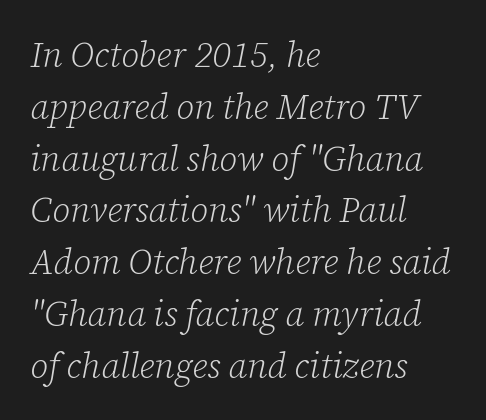
The designer went with a serif here, giving each stem small feet. A classic flush-left, rag-right setting is used for this passage. Rule under the text: the space is simply empty. The space between consecutive lines is moderate. Stem width sits at or under what a default text font uses. The letters are slanted; this is an italic face.
